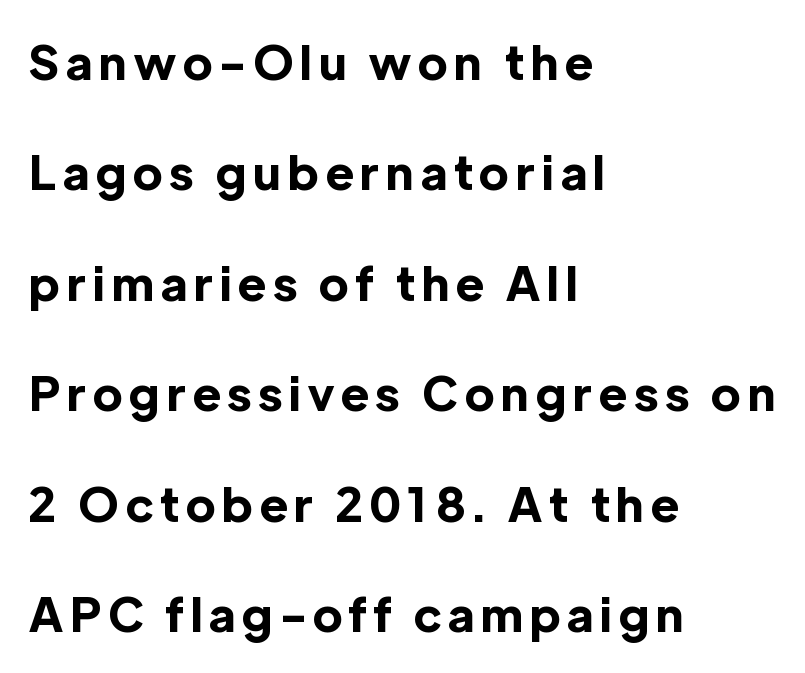
Q: Is the text bold? A: Yes.
Q: Is the text italic (slanted)? A: No, it is upright.
Q: Is the typeface a serif or a sans-serif typeface? A: Sans-serif.
Q: Is the text underlined? A: No.
Q: How is the paragraph aligned? A: Left-aligned.
Q: Is the spacing between lines tight, normal or loose? A: Loose.
Q: Width (condensed, normal, or wide)? A: Normal.
Q: x-height? A: Medium.
Q: Monospaced? A: No.
